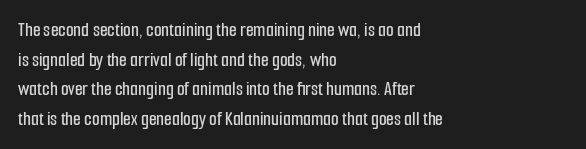
Q: Is the text italic (slanted)? A: No, it is upright.
Q: Is the text underlined? A: No.
Q: How is the paragraph aligned? A: Left-aligned.
Q: Is the spacing between letters normal or unusually wide? A: Normal.
Q: Is the spacing between lines tight, normal or loose? A: Normal.
